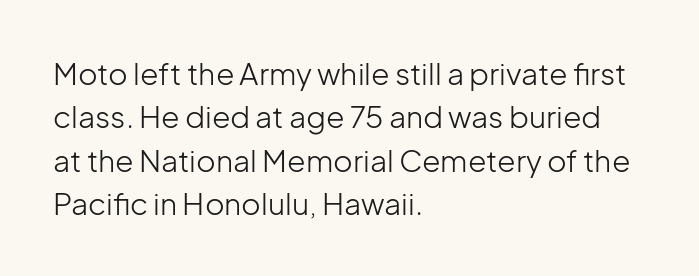
The lines are quadded left. Note the varied advance widths — an 'i' is clearly narrower than an 'm'. The specimen omits any rule beneath the text block's lines. No chunkiness to these letters — they're not bold. The typeface chosen for these lines omits serifs.
